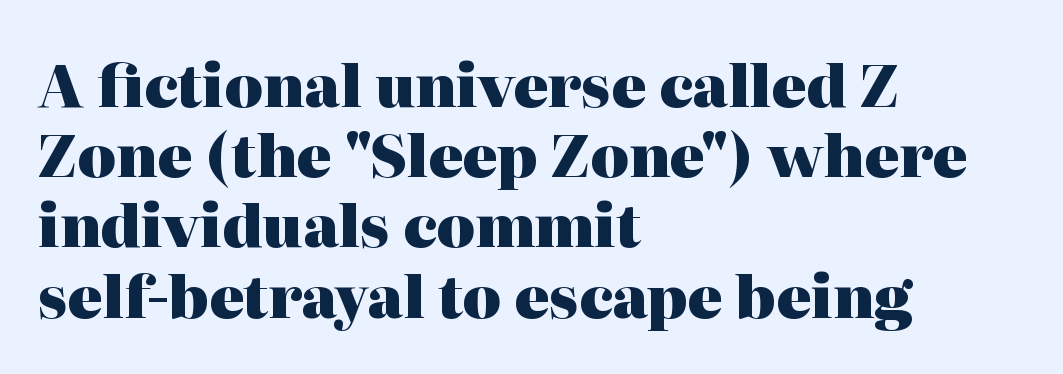
The image shows 58 px heavy serif type, upright; set left-aligned, line spacing 1.21x, normal letter spacing, not underlined; high stroke contrast and a medium x-height.
